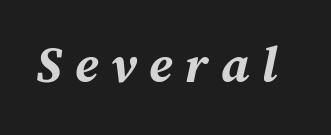
Q: Is the text bold? A: Yes.
Q: Is the text italic (slanted)? A: Yes, it leans right by about 12 degrees.
Q: Is the text underlined? A: No.
Q: Is the spacing between letters normal or unusually wide? A: Unusually wide.
Q: Width (condensed, normal, or wide)? A: Normal.
Q: Stroke contrast? A: Medium.
Q: x-height? A: Medium.
Q: Monospaced? A: No.
